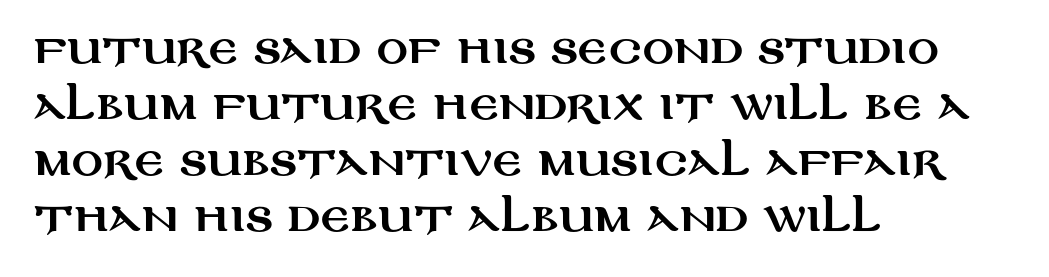
Q: Is the text italic (slanted)? A: No, it is upright.
Q: Is the typeface a serif or a sans-serif typeface? A: Sans-serif.
Q: Is the text underlined? A: No.
Q: How is the paragraph aligned? A: Left-aligned.
Q: Is the spacing between letters normal or unusually wide? A: Normal.
Q: Is the spacing between lines tight, normal or loose? A: Normal.
Q: Width (condensed, normal, or wide)? A: Wide.
Q: Stroke contrast? A: Medium.
Q: x-height? A: Large.
Q: Monospaced? A: No.
